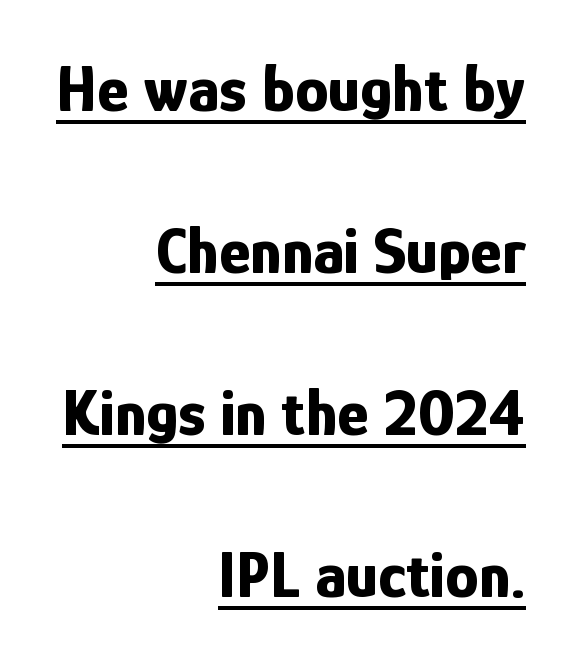
Honestly, the rows look like they've been pulled way apart. Honestly, the underline is the first thing you notice here. You could not count columns in this text — the font is proportionally spaced. The rag falls on the left side of this text block. You can tell from the bare stems that sans-serif type was used. Thick stems and heavy bowls — unmistakably bold.
